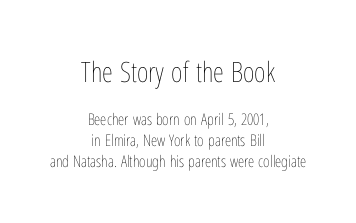
{"italic": "no", "bold": "no", "weight": "thin", "width": "condensed", "stroke_contrast": "low", "x_height": "medium", "monospaced": "no", "underline": "no", "align": "center", "line_spacing": "normal", "line_spacing_ratio": 1.33, "letter_spacing": "normal", "letter_spacing_em": 0.0, "larger_block": "first", "size_ratio": 1.75, "glyph_px": 28}
